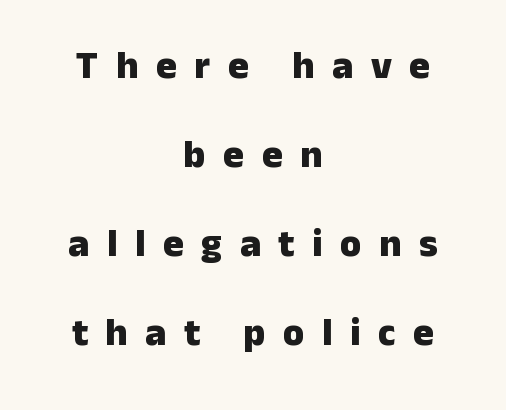
Q: Is the text bold? A: Yes.
Q: Is the text italic (slanted)? A: No, it is upright.
Q: Is the typeface a serif or a sans-serif typeface? A: Sans-serif.
Q: Is the text underlined? A: No.
Q: How is the paragraph aligned? A: Centered.
Q: Is the spacing between letters normal or unusually wide? A: Unusually wide.
Q: Is the spacing between lines tight, normal or loose? A: Loose.
Q: Width (condensed, normal, or wide)? A: Normal.
Q: Stroke contrast? A: Low.
Q: x-height? A: Medium.
Q: Monospaced? A: No.
